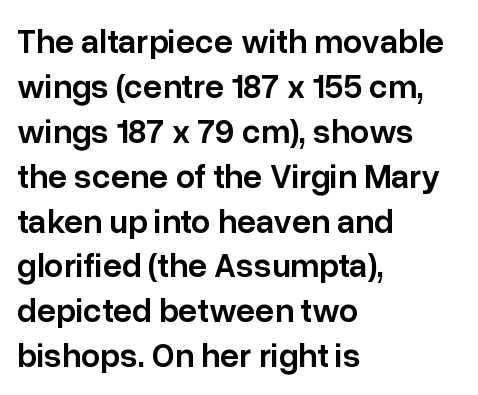
Typographically, this falls in the sans-serif category. No extra tracking has been applied to these lines. Posture: straight, roman, zero tilt. Lines of text with bare space underneath.
